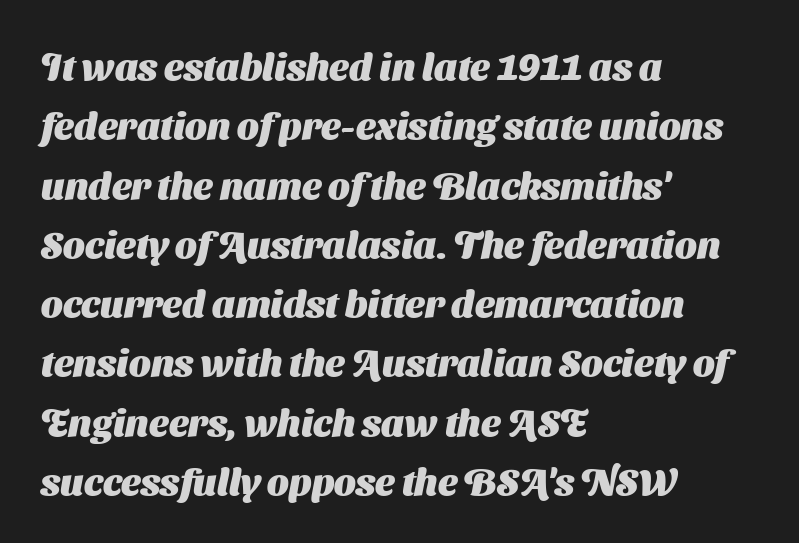
{"serif": "no", "bold": "yes", "weight": "heavy", "width": "normal", "stroke_contrast": "medium", "x_height": "medium", "monospaced": "no", "underline": "no", "align": "left", "line_spacing": "normal", "line_spacing_ratio": 1.56, "letter_spacing": "normal", "letter_spacing_em": 0.0, "glyph_px": 38}
